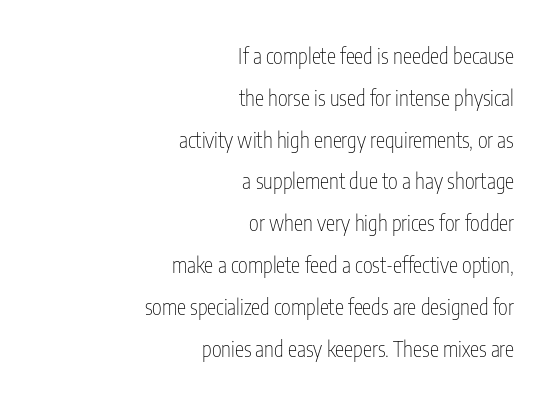
{"italic": "no", "bold": "no", "underline": "no", "align": "right", "line_spacing": "loose", "line_spacing_ratio": 1.99, "letter_spacing": "normal", "letter_spacing_em": 0.0, "glyph_px": 21}
